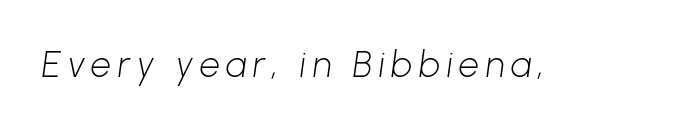
Q: Is the text bold? A: No.
Q: Is the typeface a serif or a sans-serif typeface? A: Sans-serif.
Q: Is the text underlined? A: No.
Q: Width (condensed, normal, or wide)? A: Normal.
Q: Stroke contrast? A: Low.
Q: x-height? A: Medium.
Q: Monospaced? A: No.
